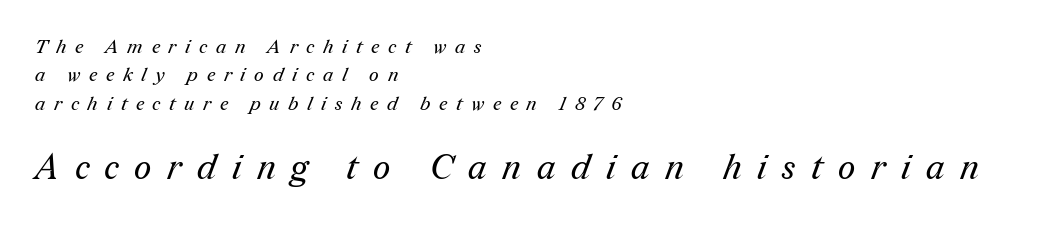
The image shows 34 px regular-weight serif type; set left-aligned, normal line spacing (1.5x), unusually wide letter spacing (+0.46 em), not underlined; the second (bottom) block is 1.79x larger; medium stroke contrast and a medium x-height.
